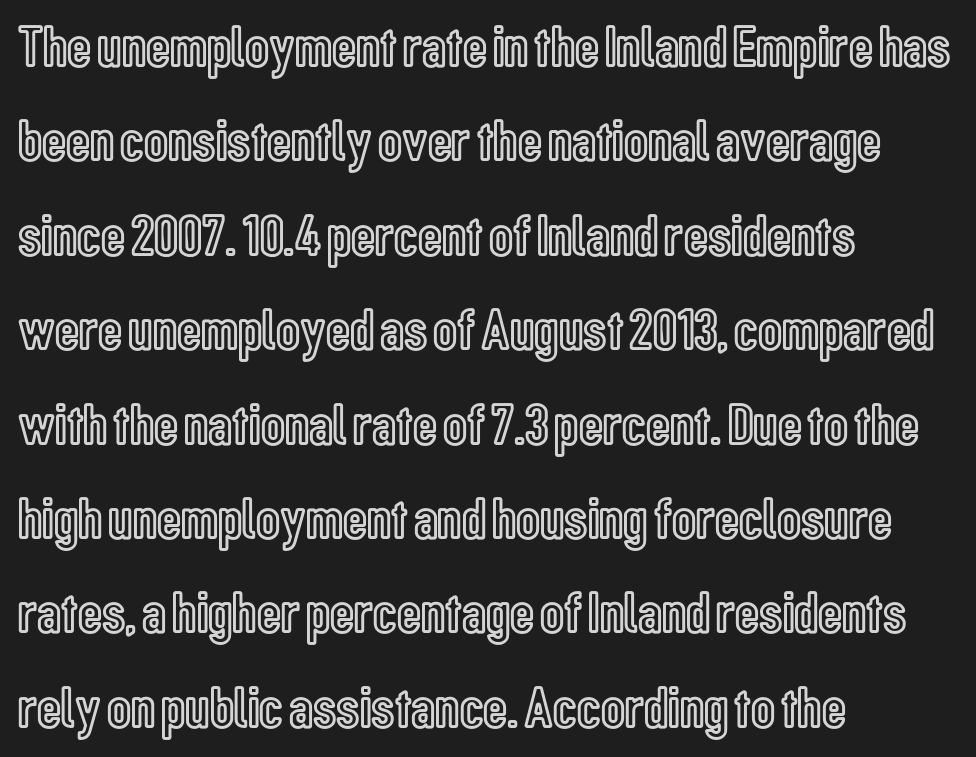
Q: Is the text italic (slanted)? A: No, it is upright.
Q: Is the text underlined? A: No.
Q: How is the paragraph aligned? A: Left-aligned.
Q: Is the spacing between letters normal or unusually wide? A: Normal.
Q: Is the spacing between lines tight, normal or loose? A: Normal.
Q: Width (condensed, normal, or wide)? A: Condensed.
Q: x-height? A: Medium.
Q: Monospaced? A: No.
